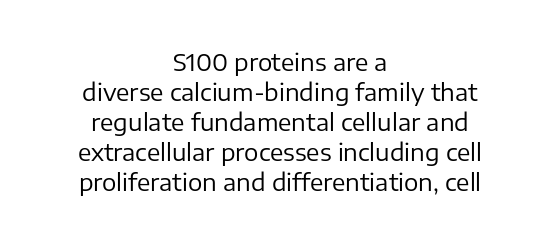
The area under the type is left untouched. The whitespace from short lines is split evenly between both sides. Horizontal bands of white between lines are of average thickness. The face used here is rendered with its standard letterfit. Is there any slant? The stems are plumb. The passage shown is not bold in any degree.
